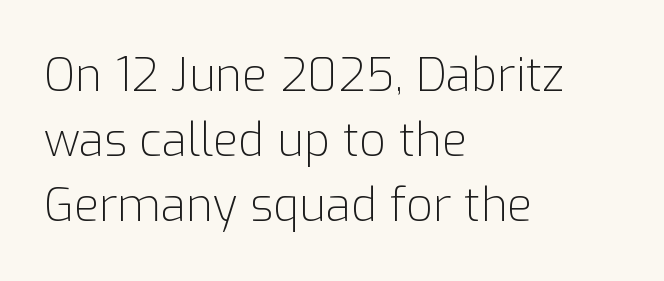
{"serif": "no", "italic": "no", "bold": "no", "weight": "light", "width": "normal", "stroke_contrast": "low", "x_height": "medium", "monospaced": "no", "underline": "no", "align": "left", "line_spacing": "normal", "line_spacing_ratio": 1.41, "letter_spacing": "normal", "letter_spacing_em": 0.0, "glyph_px": 46}
